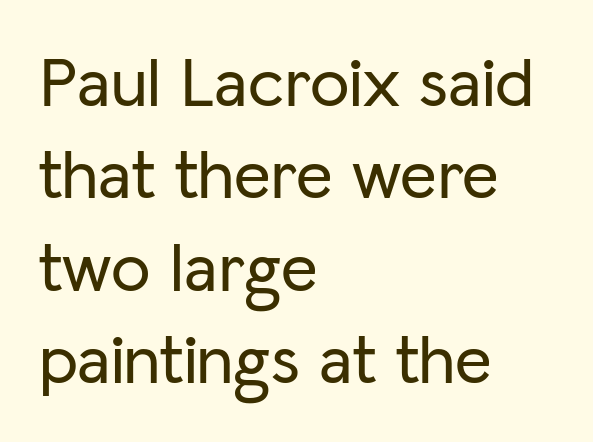
A roman cut, with each character standing at attention. Regular leading. Spacing verdict: proportional, widths tailored to each character. The passage shown is not underscored anywhere.
